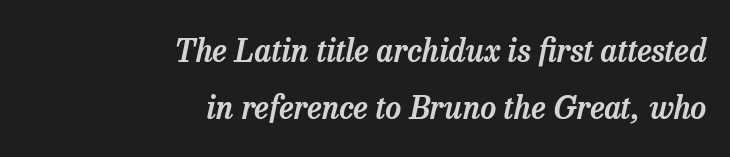
Q: Is the text italic (slanted)? A: Yes, it leans right by about 13 degrees.
Q: Is the typeface a serif or a sans-serif typeface? A: Serif.
Q: Is the text underlined? A: No.
Q: How is the paragraph aligned? A: Right-aligned.
Q: Is the spacing between letters normal or unusually wide? A: Normal.
Q: Width (condensed, normal, or wide)? A: Normal.
Q: Stroke contrast? A: Low.
Q: x-height? A: Medium.
Q: Monospaced? A: No.
